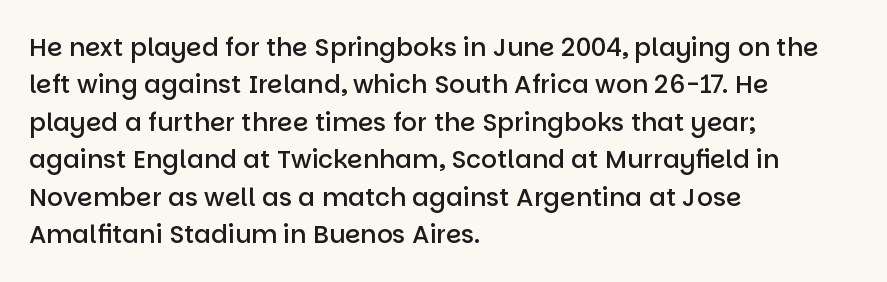
Standard letterfit; no display-style spreading of the glyphs. A bare baseline throughout the passage. Baseline-to-baseline distance is the conventional proportion of letter height. The axis of the letterforms is exactly vertical. The passage shown is semibold, sitting just below true bold. The lines are quadded left.
